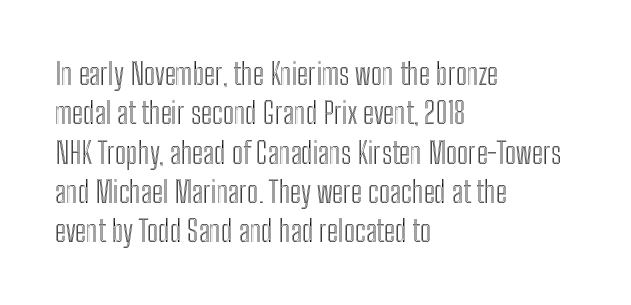
The image shows 30 px condensed type, upright; set left-aligned, normal line spacing (1.31x), normal letter spacing, not underlined; a medium x-height.
